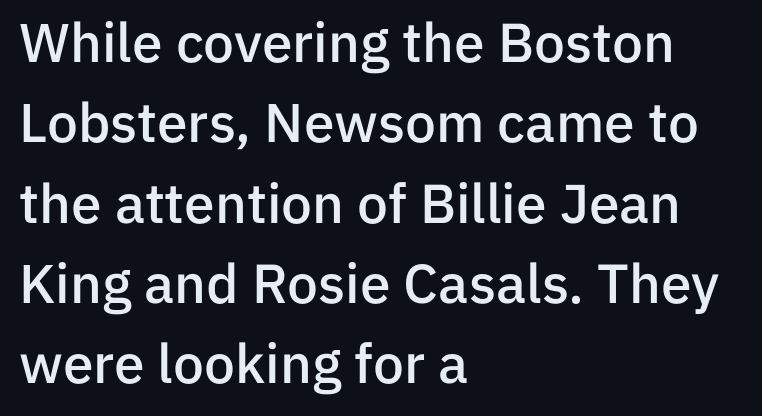
{"serif": "no", "italic": "no", "bold": "semi", "weight": "semibold", "width": "normal", "stroke_contrast": "low", "x_height": "medium", "monospaced": "no", "underline": "no", "align": "left", "line_spacing": "normal", "line_spacing_ratio": 1.46, "letter_spacing": "normal", "letter_spacing_em": 0.0, "glyph_px": 55}
